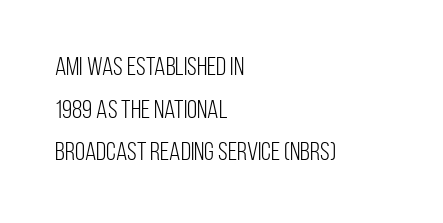
{"italic": "no", "bold": "no", "underline": "no", "align": "left", "line_spacing": "normal", "line_spacing_ratio": 1.64, "letter_spacing": "normal", "letter_spacing_em": 0.0, "glyph_px": 26}
